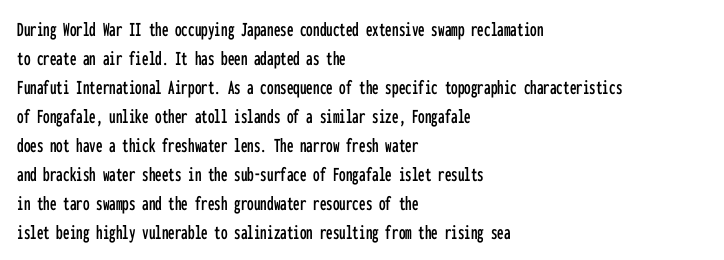
Does the leading feel generous? No, just average. Nobody touched the tracking dial on this one. This is the regular roman posture of the typeface. Visually the block forms a straight wall on the left and a jagged coastline on the right.
